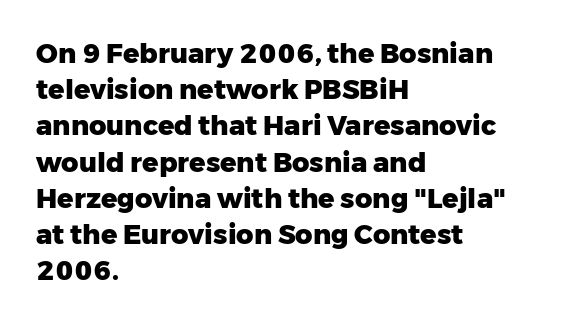
Q: Is the text bold? A: Yes.
Q: Is the text italic (slanted)? A: No, it is upright.
Q: Is the text underlined? A: No.
Q: How is the paragraph aligned? A: Left-aligned.
Q: Is the spacing between letters normal or unusually wide? A: Normal.
Q: Is the spacing between lines tight, normal or loose? A: Normal.
